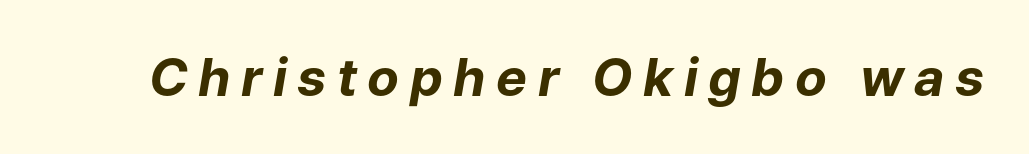
{"italic": "yes", "lean": "right", "slant_degrees": 9, "bold": "yes", "weight": "bold", "width": "normal", "stroke_contrast": "low", "x_height": "medium", "monospaced": "no", "underline": "no", "letter_spacing": "wide", "letter_spacing_em": 0.2, "glyph_px": 52}
